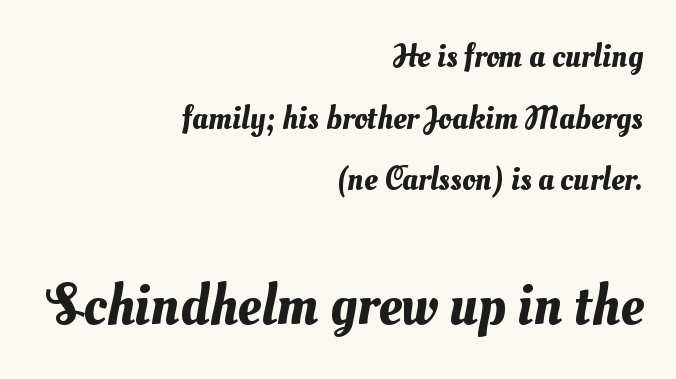
The image shows 58 px text type; set right-aligned, line spacing 1.87x, normal letter spacing, not underlined; the second (bottom) block is 1.76x larger; medium stroke contrast and a small x-height.
